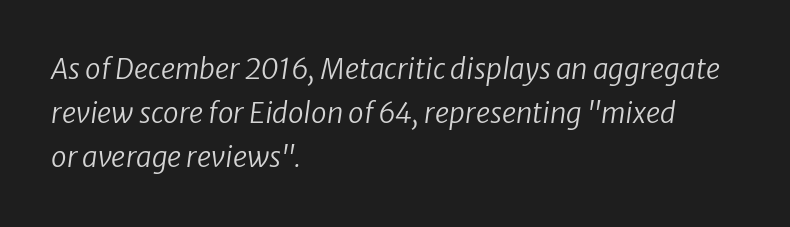
Q: Is the text bold? A: No.
Q: Is the text italic (slanted)? A: Yes, it leans right by about 8 degrees.
Q: Is the text underlined? A: No.
Q: How is the paragraph aligned? A: Left-aligned.
Q: Is the spacing between letters normal or unusually wide? A: Normal.
Q: Is the spacing between lines tight, normal or loose? A: Normal.
Q: Width (condensed, normal, or wide)? A: Normal.
Q: Stroke contrast? A: Low.
Q: x-height? A: Medium.
Q: Monospaced? A: No.
